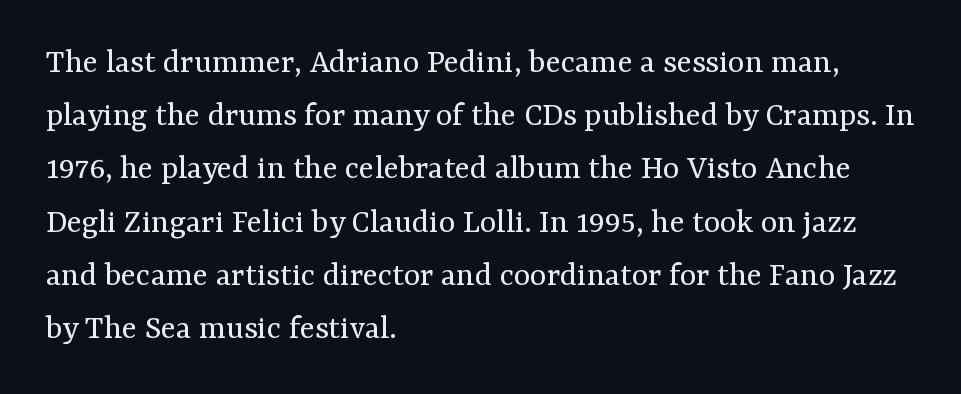
{"serif": "yes", "italic": "no", "bold": "no", "weight": "regular", "width": "normal", "stroke_contrast": "medium", "x_height": "medium", "monospaced": "no", "underline": "no", "align": "left", "line_spacing": "normal", "line_spacing_ratio": 1.52, "letter_spacing": "normal", "letter_spacing_em": 0.0, "glyph_px": 35}
